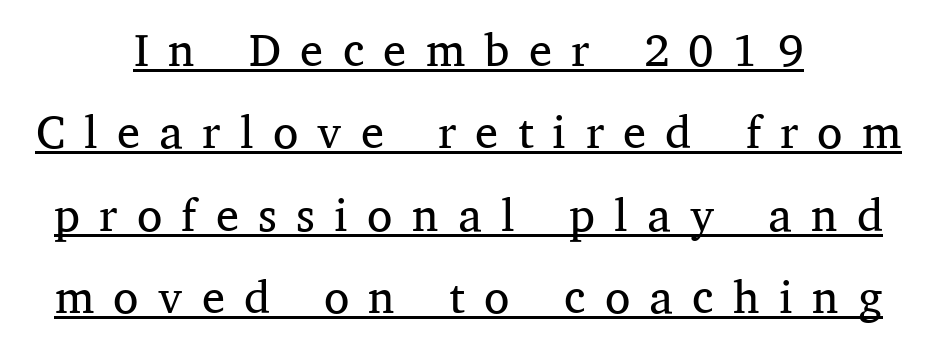
Glyph-to-glyph distance is far greater than everyday printed text. Examine the stroke ends and you'll spot serifs. The face used here appears with an underline applied. Casual observation: everything's sitting right in the middle. You could not count columns in this text — the font is proportionally spaced.
